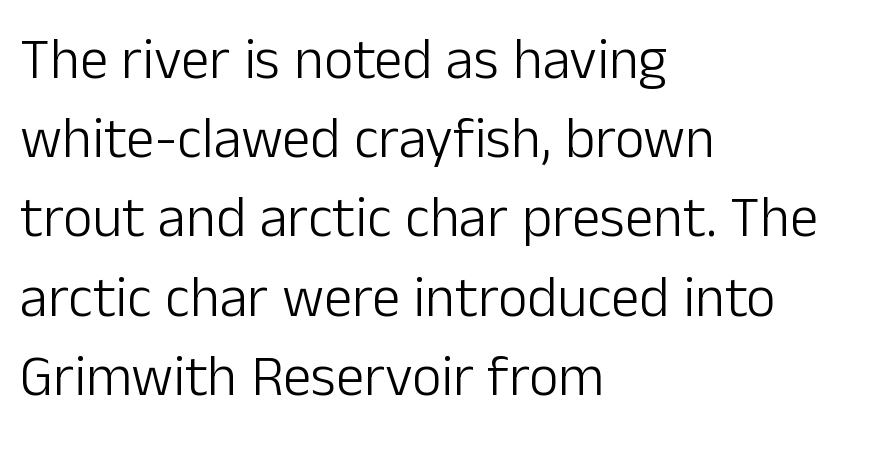
The image shows 57 px light sans-serif type, upright; set left-aligned, normal line spacing (1.39x), normal letter spacing, not underlined; low stroke contrast and a medium x-height.
